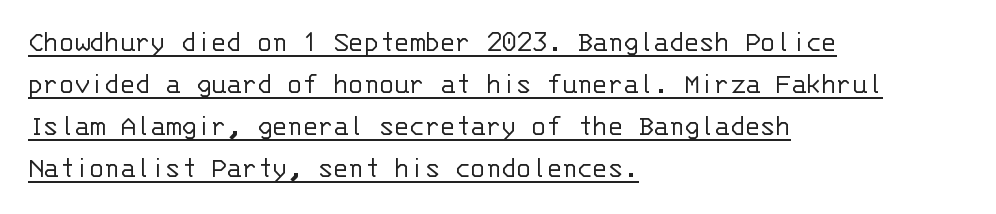
The image shows 31 px light sans-serif type, upright, monospaced; set left-aligned, normal line spacing (1.35x), normal letter spacing, underlined; low stroke contrast and a large x-height.
